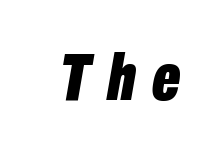
{"italic": "yes", "lean": "right", "slant_degrees": 10, "bold": "yes", "weight": "bold", "width": "condensed", "stroke_contrast": "low", "x_height": "medium", "monospaced": "no", "underline": "no", "letter_spacing": "wide", "letter_spacing_em": 0.24, "glyph_px": 66}
